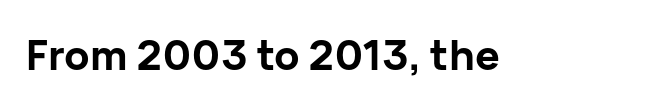
Q: Is the text bold? A: Yes.
Q: Is the text italic (slanted)? A: No, it is upright.
Q: Is the typeface a serif or a sans-serif typeface? A: Sans-serif.
Q: Is the text underlined? A: No.
Q: Is the spacing between letters normal or unusually wide? A: Normal.
Q: Width (condensed, normal, or wide)? A: Normal.
Q: Stroke contrast? A: Low.
Q: x-height? A: Medium.
Q: Monospaced? A: No.
